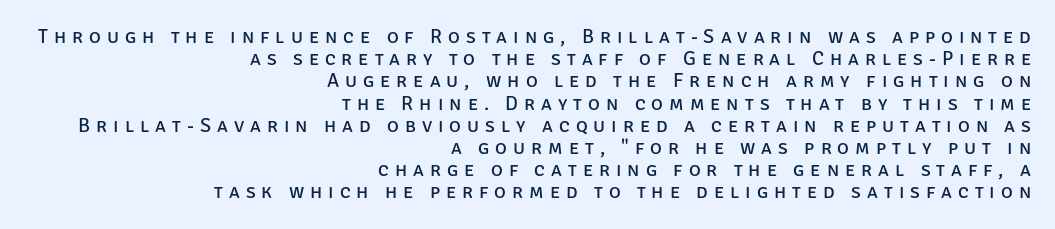
When letters stand straight like this, we call the style roman or upright. Caption: expanded tracking, letters set apart. The glyphs are unaccompanied by any horizontal stroke below them. Weight: in the light-to-regular range.
